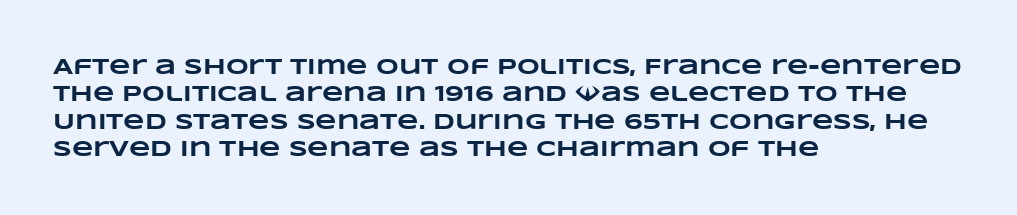
{"bold": "yes", "underline": "no", "align": "left", "line_spacing": "normal", "line_spacing_ratio": 1.25, "letter_spacing": "normal", "letter_spacing_em": 0.0, "glyph_px": 22}
